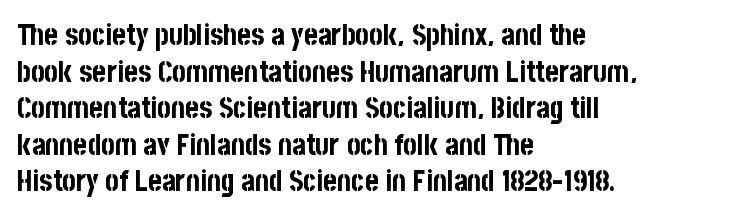
The rendering uses natural spacing where letterforms have individual widths. Is the letter spacing exaggerated? No — it looks like the ordinary default. Weight check: bold — yes, fully. Unlike a traditional serif, this face leaves its strokes unadorned.
